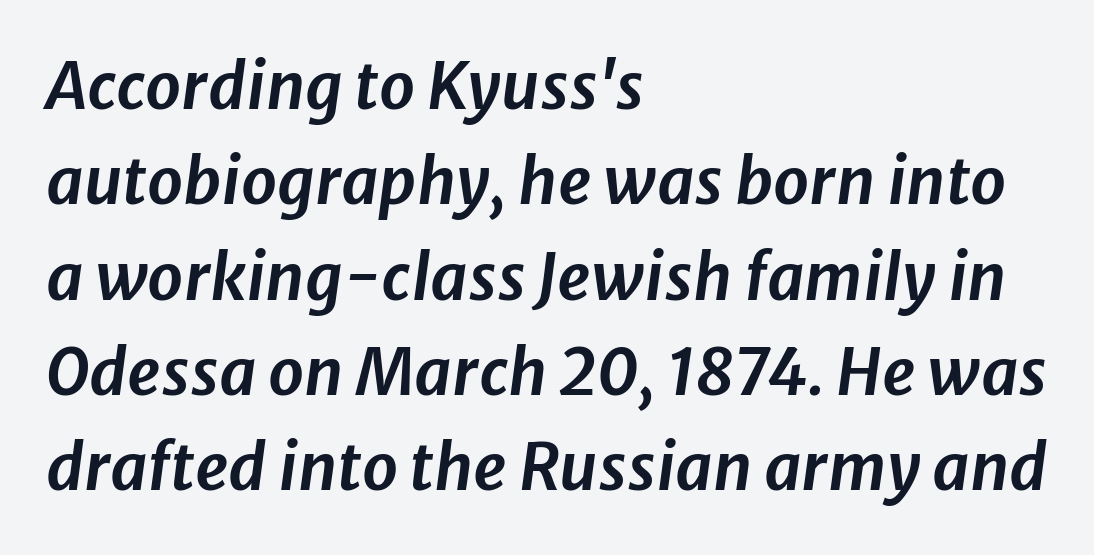
Posture: slanted. Proportional: the letters do not fall into vertical columns. Regular leading. Tracking value appears to be zero — textbook default spacing. The zone under the glyphs is completely vacant.
